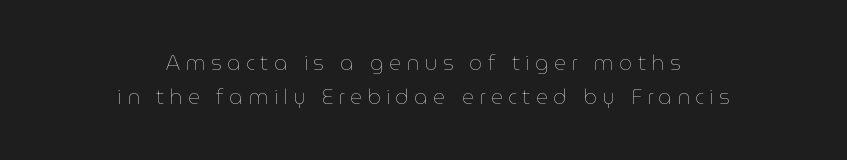
The image shows 21 px text type, upright; set centered, normal line spacing (1.64x), unusually wide letter spacing (+0.25 em), not underlined.
